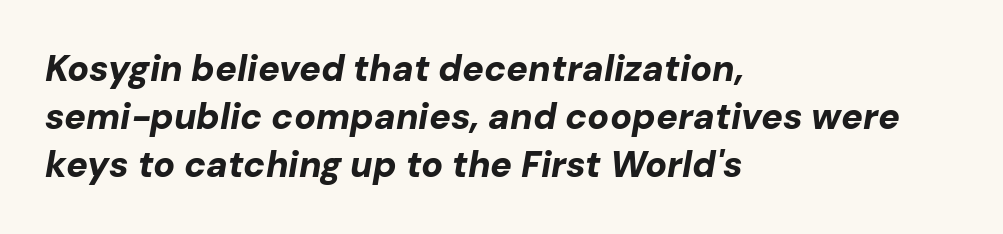
The image shows 36 px bold type, italic (leaning right); set left-aligned, normal line spacing (1.33x), normal letter spacing, not underlined; low stroke contrast and a medium x-height.
